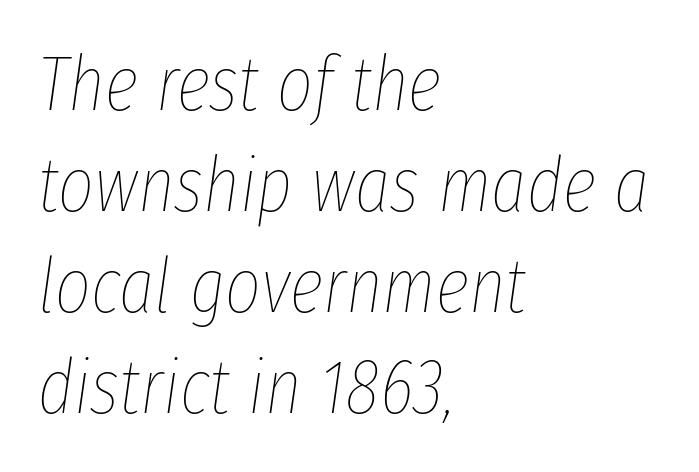
Q: Is the text bold? A: No.
Q: Is the text italic (slanted)? A: Yes, it leans right by about 8 degrees.
Q: Is the text underlined? A: No.
Q: How is the paragraph aligned? A: Left-aligned.
Q: Is the spacing between letters normal or unusually wide? A: Normal.
Q: Is the spacing between lines tight, normal or loose? A: Normal.
Q: Width (condensed, normal, or wide)? A: Condensed.
Q: Stroke contrast? A: Low.
Q: x-height? A: Medium.
Q: Monospaced? A: No.
